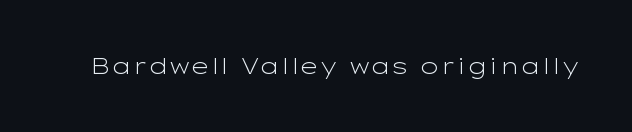
The image shows 22 px text type, upright; set normal letter spacing, not underlined.
